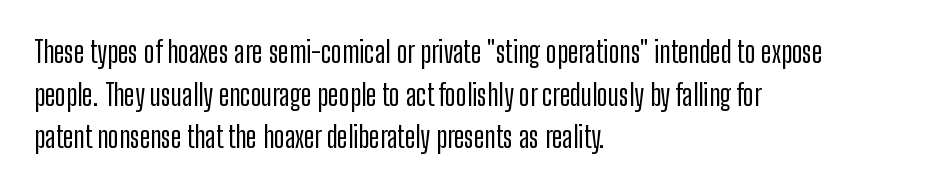
This sample keeps an unexceptional amount of space between lines. Words float on clear page, feet unadorned. The lettering holds an erect, upright posture throughout. The passage shown is typed in a proportional face where columns would drift. Where is the straight margin? On the left. Font category for this specimen: sans-serif.
